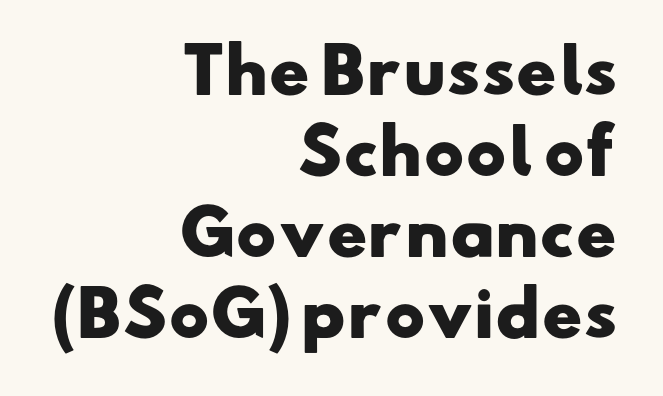
Just letters on the line, the space beneath them empty. Leftover space on each line is placed entirely before the opening word. Tracking value appears to be zero — textbook default spacing. Look at the stroke-to-counter ratio: heavy, a bold. Students, observe: this is what conventionally led text looks like. The passage shown is typed in a proportional face where columns would drift.
